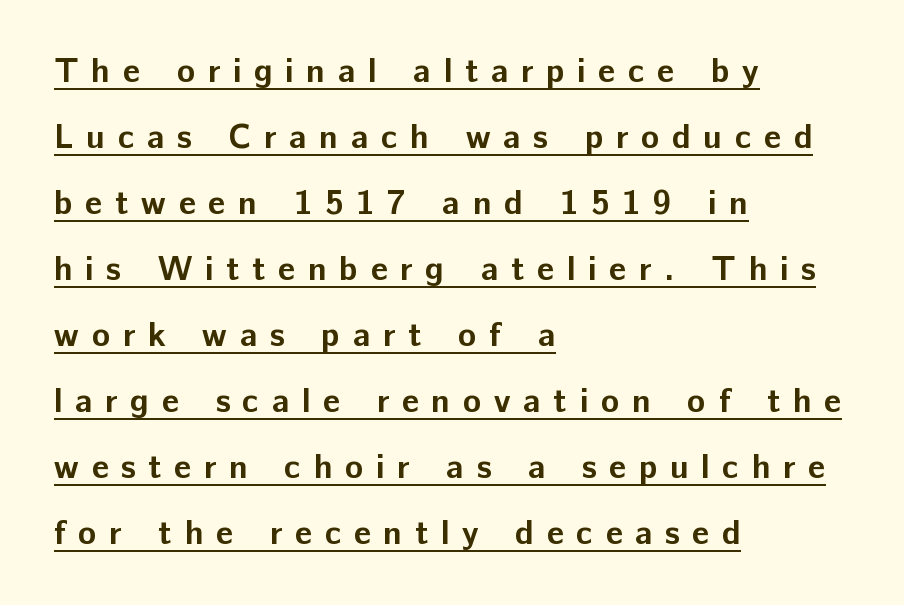
{"serif": "no", "italic": "no", "bold": "yes", "weight": "bold", "width": "normal", "stroke_contrast": "low", "x_height": "medium", "monospaced": "no", "underline": "yes", "align": "left", "line_spacing": "loose", "line_spacing_ratio": 1.94, "letter_spacing": "wide", "letter_spacing_em": 0.37, "glyph_px": 34}
